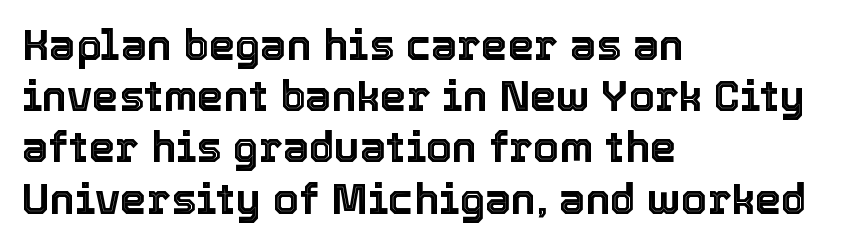
{"italic": "no", "width": "normal", "x_height": "medium", "monospaced": "no", "underline": "no", "align": "left", "line_spacing_ratio": 1.22, "letter_spacing": "normal", "letter_spacing_em": 0.0, "glyph_px": 42}
